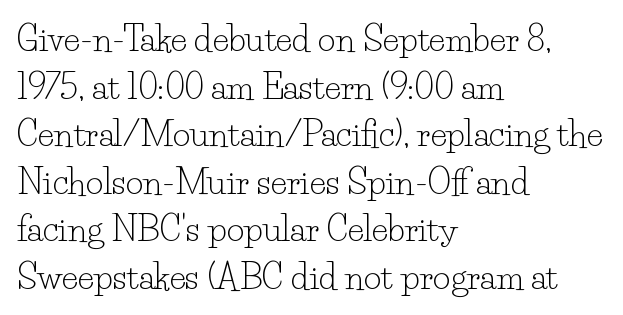
The block of text has a typical density, with ordinary space between rows. The rag falls on the right side of this text block. Little horizontal feet cap the strokes, marking this as serif type. Plain, unruled lines of type. Look at the tracking — it's just the regular setting, nothing added.
